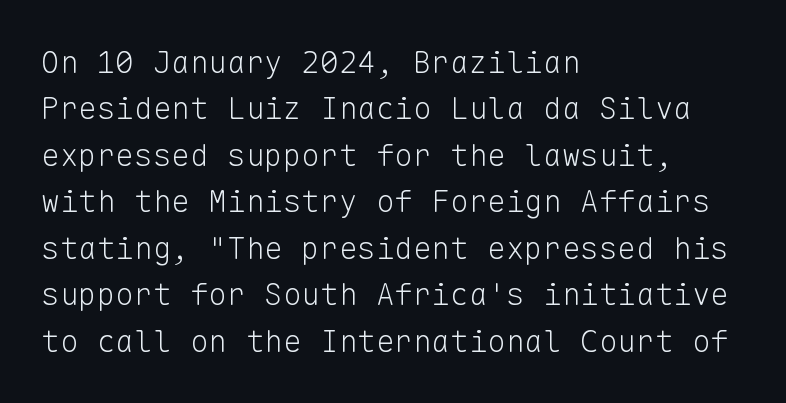
Serif or sans? Sans — the stroke terminals are bare. The letters sit at their default tracking, neither squeezed nor spread. The typography opts for an upright posture over an oblique one. This sample has the even, mechanical cadence of fixed-width lettering. Horizontal bands of white between lines are of average thickness. The lines are quadded left.
